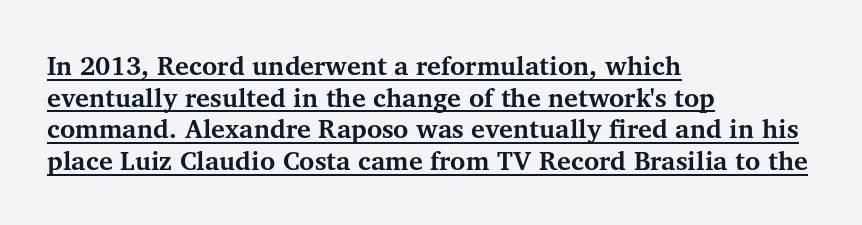
{"italic": "no", "bold": "yes", "underline": "yes", "align": "left", "line_spacing_ratio": 1.22, "letter_spacing": "normal", "letter_spacing_em": 0.0, "glyph_px": 26}
